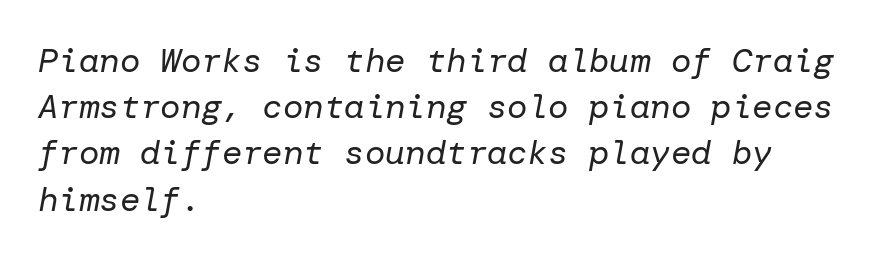
The image shows 34 px regular-weight type, italic (leaning right); set left-aligned, normal line spacing (1.36x), normal letter spacing, not underlined; low stroke contrast and a medium x-height.
